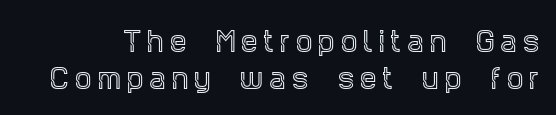
The image shows 26 px text type, upright; set normal line spacing (1.42x), unusually wide letter spacing (+0.24 em), not underlined.
